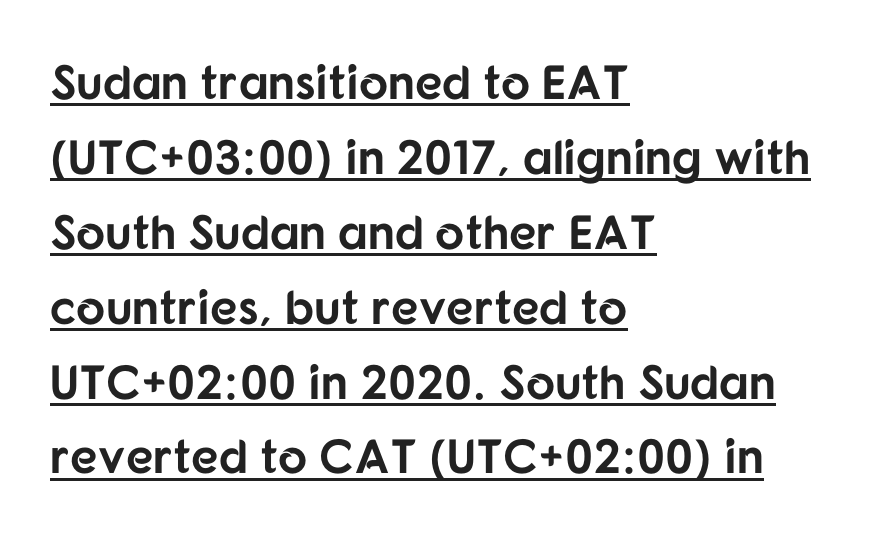
Each line of the rendering has a horizontal stroke beneath the glyphs. If you drew a line through each stem, it would be perfectly vertical. Every row of glyphs begins at an identical x-position on the left. Notice how thick the strokes are: this is what a full bold looks like. The space between consecutive lines is moderate.
